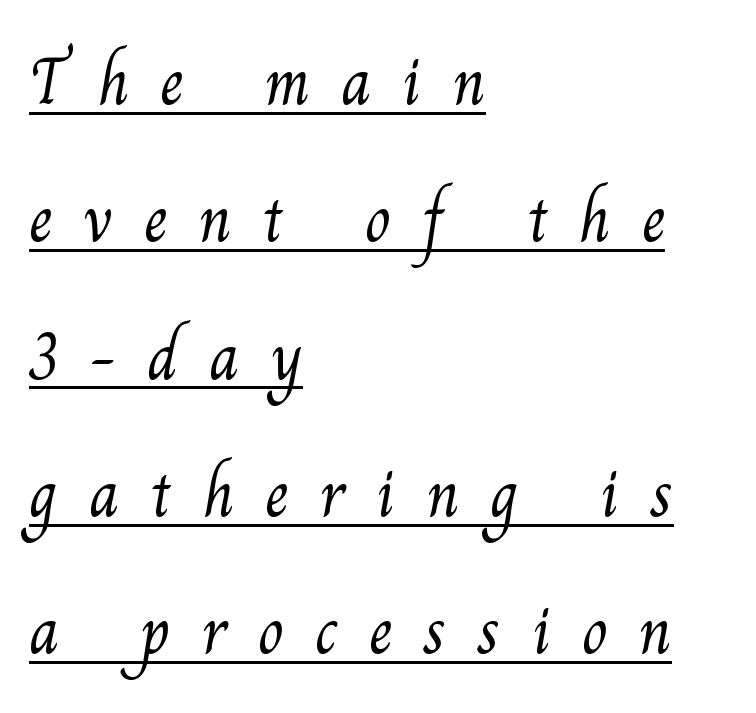
{"serif": "yes", "bold": "no", "weight": "light", "width": "normal", "stroke_contrast": "medium", "x_height": "small", "monospaced": "no", "underline": "yes", "align": "left", "line_spacing": "loose", "line_spacing_ratio": 2.05, "letter_spacing": "wide", "letter_spacing_em": 0.46, "glyph_px": 67}
